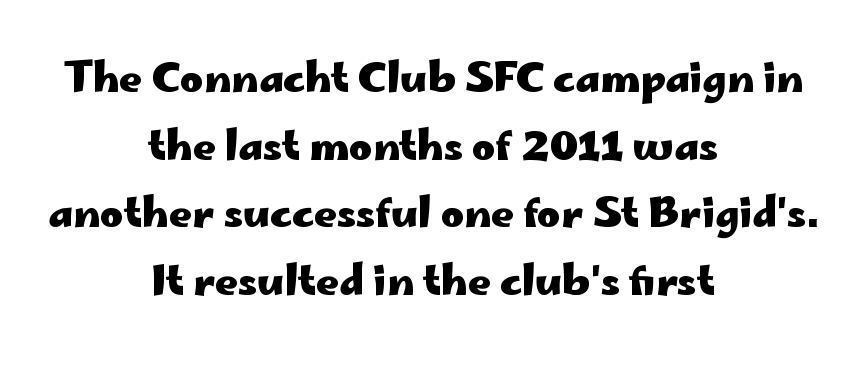
{"serif": "no", "italic": "no", "bold": "yes", "weight": "heavy", "width": "wide", "stroke_contrast": "low", "x_height": "small", "monospaced": "no", "underline": "no", "align": "center", "line_spacing": "normal", "line_spacing_ratio": 1.69, "letter_spacing": "normal", "letter_spacing_em": 0.0, "glyph_px": 40}
